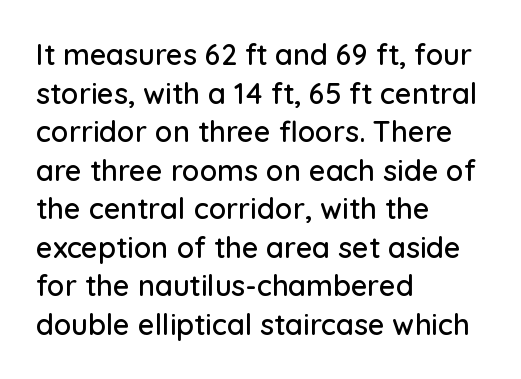
Q: Is the text italic (slanted)? A: No, it is upright.
Q: Is the typeface a serif or a sans-serif typeface? A: Sans-serif.
Q: Is the text underlined? A: No.
Q: How is the paragraph aligned? A: Left-aligned.
Q: Is the spacing between letters normal or unusually wide? A: Normal.
Q: Is the spacing between lines tight, normal or loose? A: Normal.
Q: Width (condensed, normal, or wide)? A: Normal.
Q: Stroke contrast? A: Low.
Q: x-height? A: Medium.
Q: Monospaced? A: No.
